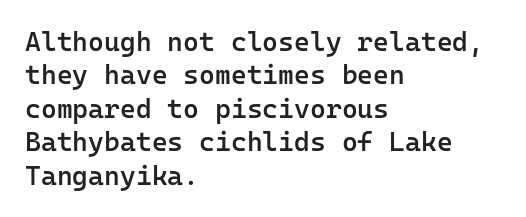
The image shows 27 px text type, upright; set left-aligned, line spacing 1.24x, normal letter spacing, not underlined.
